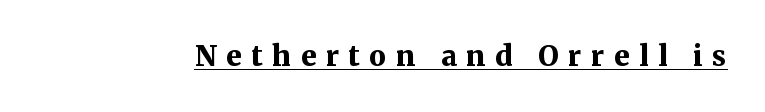
{"serif": "yes", "italic": "no", "bold": "yes", "weight": "bold", "width": "normal", "stroke_contrast": "medium", "x_height": "medium", "monospaced": "no", "underline": "yes", "letter_spacing": "wide", "letter_spacing_em": 0.35, "glyph_px": 28}
